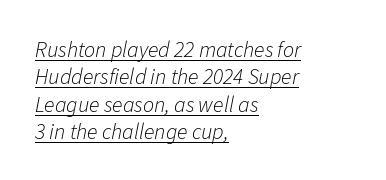
The image shows 22 px text type, italic (leaning right); set left-aligned, line spacing 1.24x, normal letter spacing, underlined.
